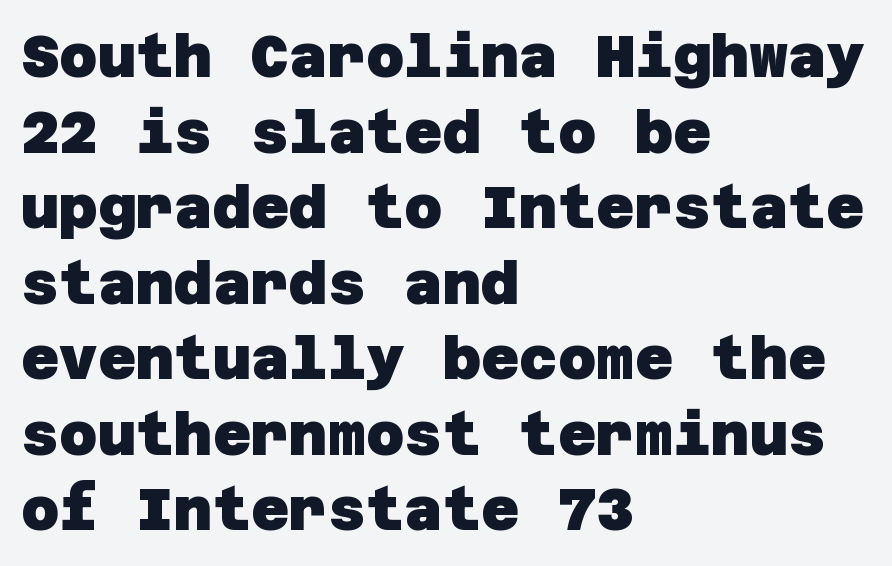
The image shows 59 px heavy sans-serif type; set left-aligned, normal line spacing (1.28x), normal letter spacing, not underlined; low stroke contrast and a large x-height.
